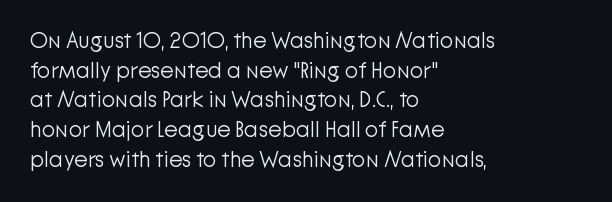
The image shows 22 px text type, upright; set left-aligned, normal line spacing (1.35x), normal letter spacing, not underlined.
